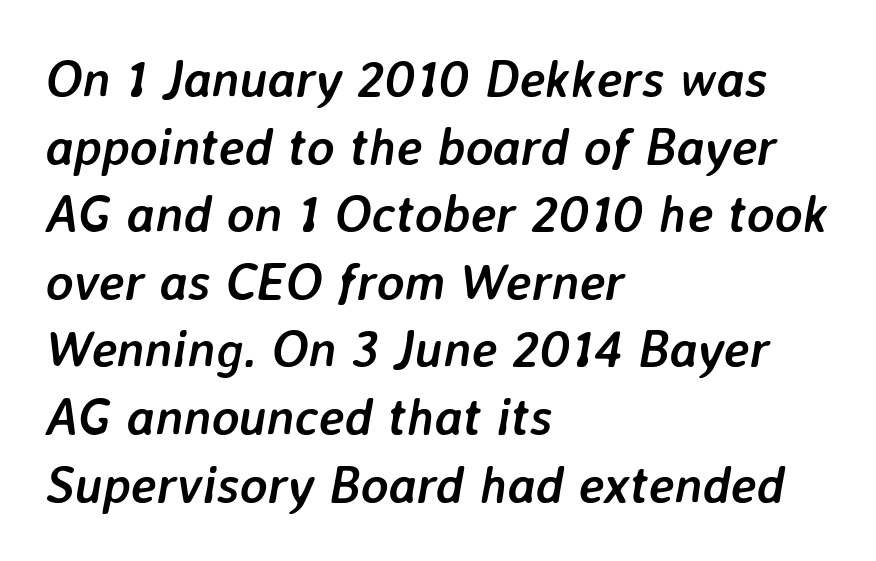
Plain, unruled lines of type. Note the varied advance widths — an 'i' is clearly narrower than an 'm'. Regarding leading, the lines here are spaced in the standard way. Its strokes are broad and dark, the hallmark of bold type. Every row of glyphs begins at an identical x-position on the left.
